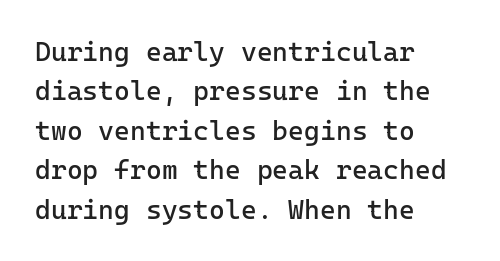
Quick note: not italic, upright. Is the stroke heavy? The answer is a plain regular-or-lighter. The setting favours the left margin, as ordinary paragraphs usually do. Has an underline been added? It has not. Tracking here is standard; glyphs follow each other at the usual distance. Line spacing here is normal.
